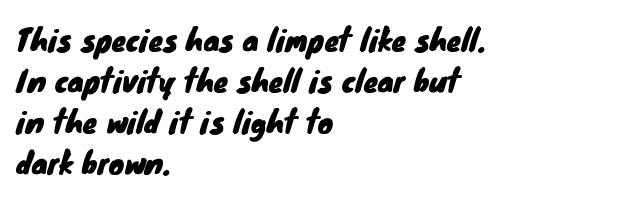
The paragraph has a hard left edge and a soft right edge. One glance says typical: line gaps are just what's usual. Look at the bottom of the vertical strokes: they stop flat, with no serifs. The string is rendered with underlining switched off. A typesetter would call this proportional, since set widths differ per character.
